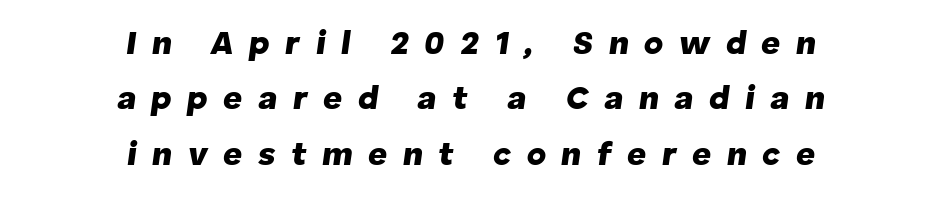
The image shows 33 px heavy type, italic (leaning right); set centered, normal line spacing (1.68x), unusually wide letter spacing (+0.47 em), not underlined; low stroke contrast and a medium x-height.
